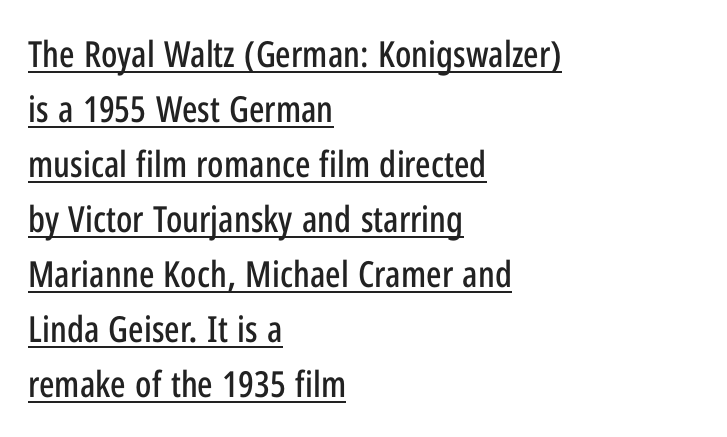
Q: Is the text italic (slanted)? A: No, it is upright.
Q: Is the typeface a serif or a sans-serif typeface? A: Sans-serif.
Q: Is the text underlined? A: Yes.
Q: How is the paragraph aligned? A: Left-aligned.
Q: Is the spacing between letters normal or unusually wide? A: Normal.
Q: Is the spacing between lines tight, normal or loose? A: Normal.
Q: Width (condensed, normal, or wide)? A: Condensed.
Q: Stroke contrast? A: Low.
Q: x-height? A: Medium.
Q: Monospaced? A: No.
